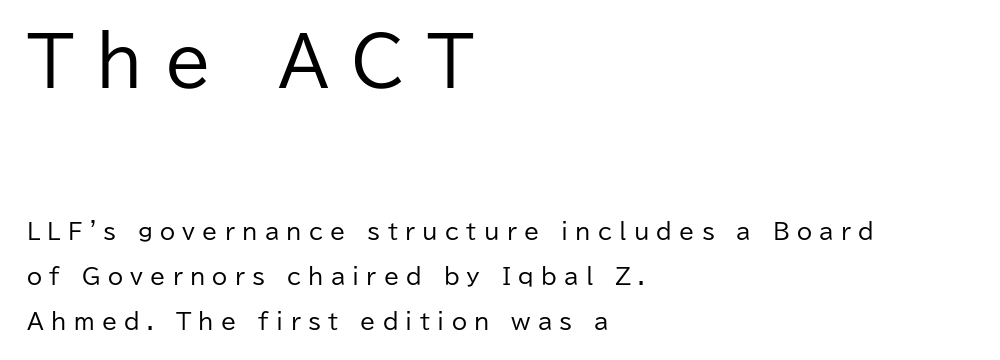
{"serif": "no", "italic": "no", "bold": "no", "weight": "regular", "width": "normal", "stroke_contrast": "low", "x_height": "medium", "monospaced": "no", "underline": "no", "align": "left", "line_spacing": "loose", "line_spacing_ratio": 2.06, "letter_spacing": "wide", "letter_spacing_em": 0.33, "larger_block": "first", "size_ratio": 3.05, "glyph_px": 67}
